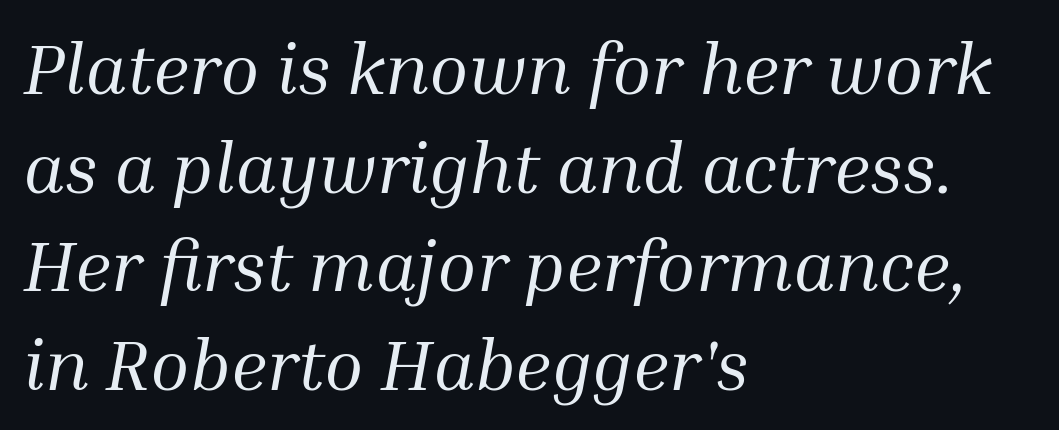
{"serif": "yes", "italic": "yes", "lean": "right", "slant_degrees": 10, "bold": "no", "weight": "regular", "width": "normal", "stroke_contrast": "medium", "x_height": "medium", "monospaced": "no", "underline": "no", "align": "left", "line_spacing": "normal", "line_spacing_ratio": 1.37, "letter_spacing": "normal", "letter_spacing_em": 0.0, "glyph_px": 72}
